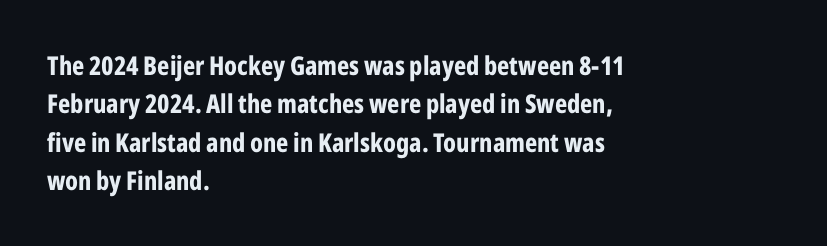
Q: Is the text bold? A: Yes.
Q: Is the text italic (slanted)? A: No, it is upright.
Q: Is the text underlined? A: No.
Q: How is the paragraph aligned? A: Left-aligned.
Q: Is the spacing between letters normal or unusually wide? A: Normal.
Q: Is the spacing between lines tight, normal or loose? A: Normal.
